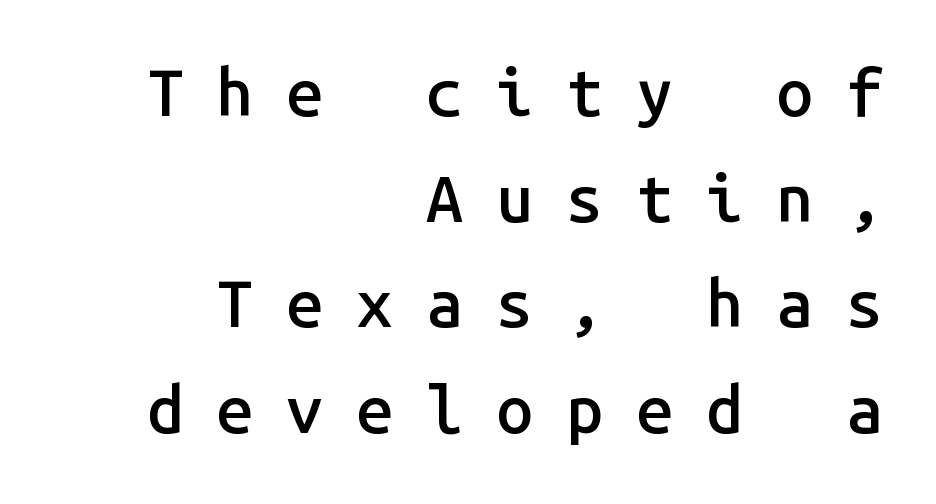
The image shows 66 px semibold sans-serif type, upright, monospaced; set right-aligned, normal line spacing (1.6x), unusually wide letter spacing (+0.5 em), not underlined; low stroke contrast and a medium x-height.
